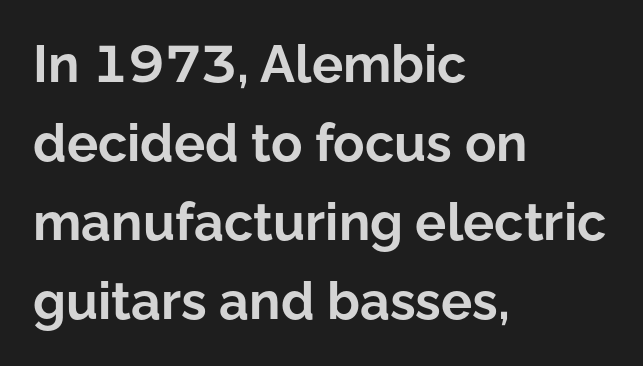
{"serif": "no", "italic": "no", "bold": "yes", "weight": "bold", "width": "normal", "stroke_contrast": "low", "x_height": "medium", "monospaced": "no", "underline": "no", "align": "left", "line_spacing": "normal", "line_spacing_ratio": 1.52, "letter_spacing": "normal", "letter_spacing_em": 0.0, "glyph_px": 52}
